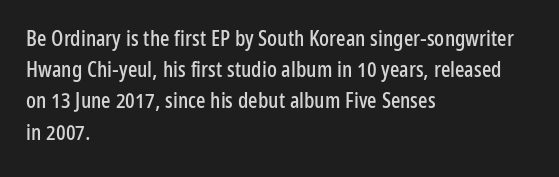
Q: Is the text italic (slanted)? A: No, it is upright.
Q: Is the text underlined? A: No.
Q: How is the paragraph aligned? A: Left-aligned.
Q: Is the spacing between letters normal or unusually wide? A: Normal.
Q: Is the spacing between lines tight, normal or loose? A: Normal.
